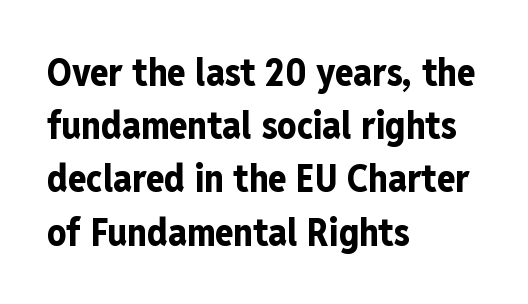
In CSS terms this would be text-align: left. A normal amount of white space separates one row of letters from the next. The type sits square on the baseline with zero lean. A clean baseline with only descenders dipping below it.
